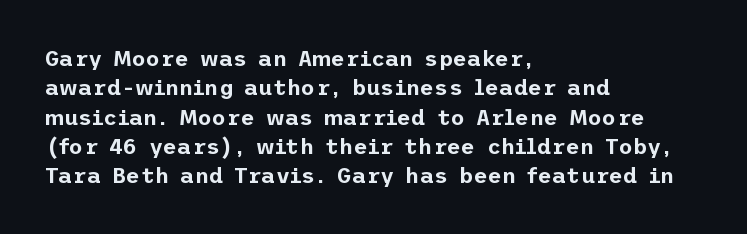
Q: Is the text italic (slanted)? A: No, it is upright.
Q: Is the text underlined? A: No.
Q: How is the paragraph aligned? A: Left-aligned.
Q: Is the spacing between letters normal or unusually wide? A: Normal.
Q: Is the spacing between lines tight, normal or loose? A: Normal.
